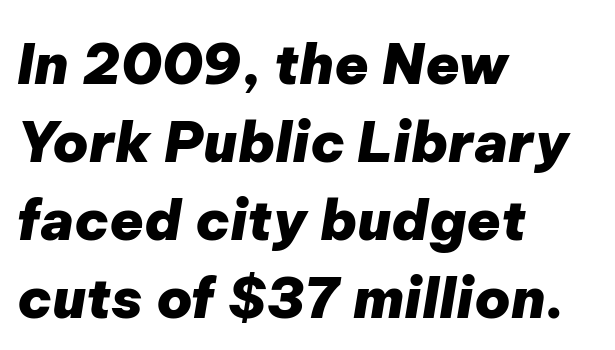
Q: Is the text bold? A: Yes.
Q: Is the text italic (slanted)? A: Yes, it leans right by about 9 degrees.
Q: Is the text underlined? A: No.
Q: How is the paragraph aligned? A: Left-aligned.
Q: Is the spacing between letters normal or unusually wide? A: Normal.
Q: Is the spacing between lines tight, normal or loose? A: Normal.
Q: Width (condensed, normal, or wide)? A: Normal.
Q: Stroke contrast? A: Low.
Q: x-height? A: Medium.
Q: Monospaced? A: No.
